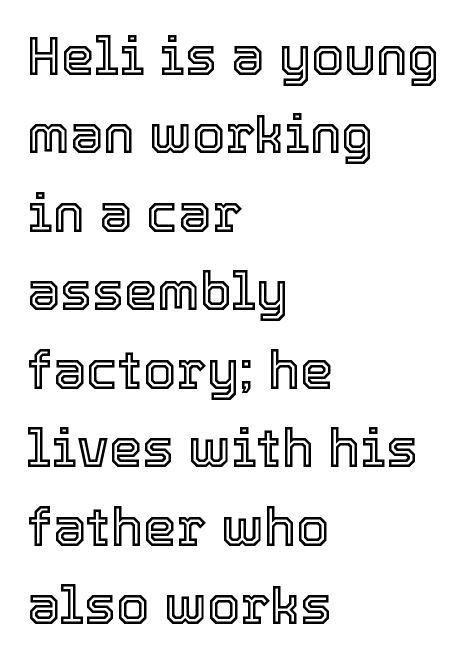
When letters stand straight like this, we call the style roman or upright. Notice how descenders clear the ascenders below comfortably — that's standard leading. Here the glyphs are tracked normally, forming tight word shapes. Alignment: flush left. Unmarked baselines from the first word to the last.
